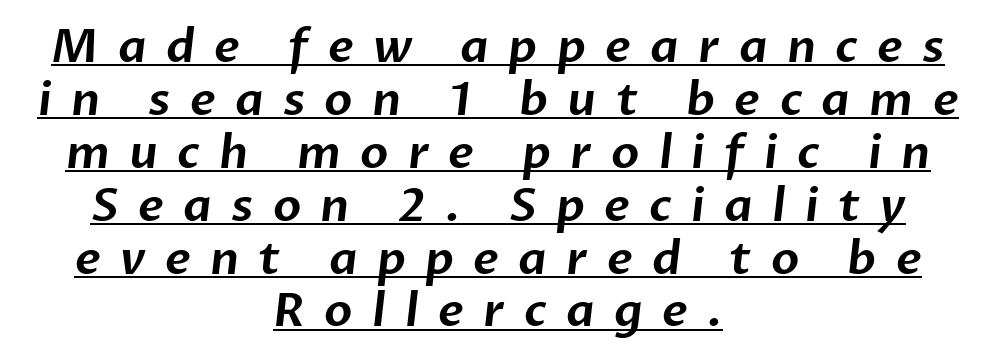
The image shows 46 px sans-serif type; set centered, tight line spacing (1.15x), unusually wide letter spacing (+0.42 em), underlined; low stroke contrast and a medium x-height.
